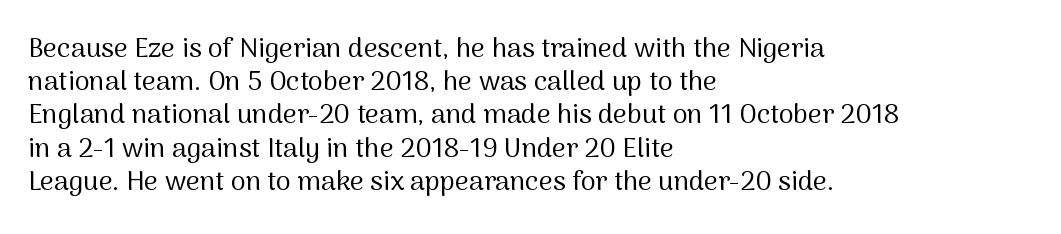
The image shows 27 px text type, upright; set left-aligned, line spacing 1.23x, normal letter spacing, not underlined.
